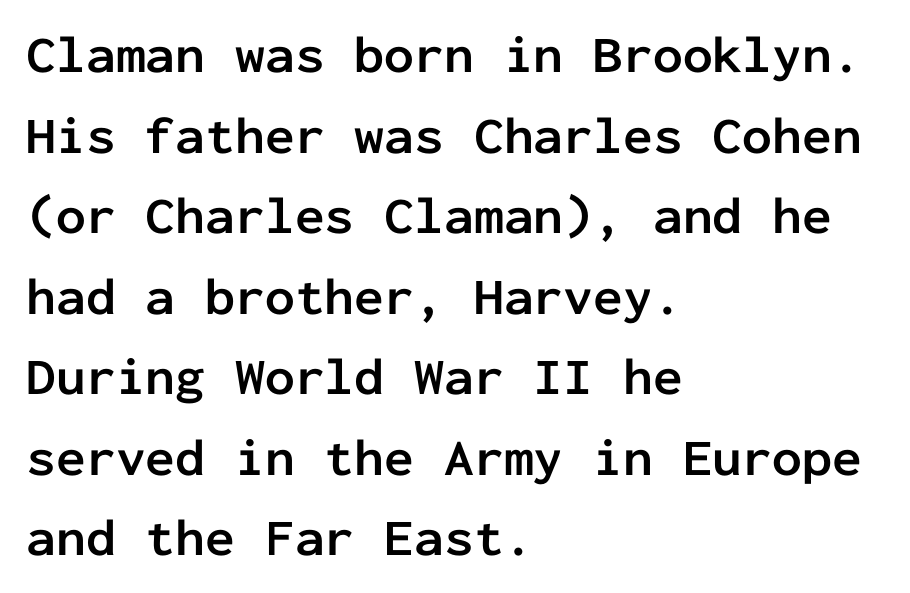
{"serif": "no", "italic": "no", "bold": "yes", "weight": "semibold", "width": "normal", "stroke_contrast": "low", "x_height": "medium", "monospaced": "yes", "underline": "no", "align": "left", "line_spacing": "normal", "line_spacing_ratio": 1.52, "letter_spacing": "normal", "letter_spacing_em": 0.0, "glyph_px": 53}
